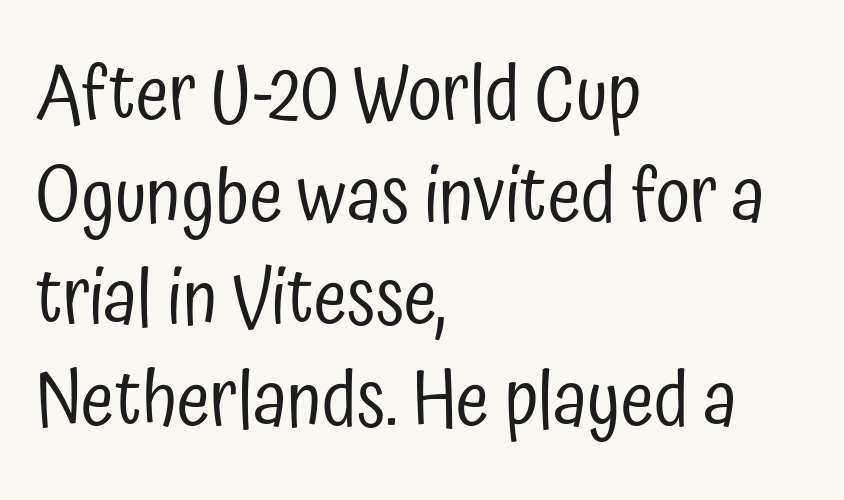
Q: Is the text bold? A: No.
Q: Is the text italic (slanted)? A: No, it is upright.
Q: Is the typeface a serif or a sans-serif typeface? A: Sans-serif.
Q: Is the text underlined? A: No.
Q: How is the paragraph aligned? A: Left-aligned.
Q: Is the spacing between letters normal or unusually wide? A: Normal.
Q: Is the spacing between lines tight, normal or loose? A: Normal.
Q: Width (condensed, normal, or wide)? A: Condensed.
Q: Stroke contrast? A: Low.
Q: x-height? A: Medium.
Q: Monospaced? A: No.
